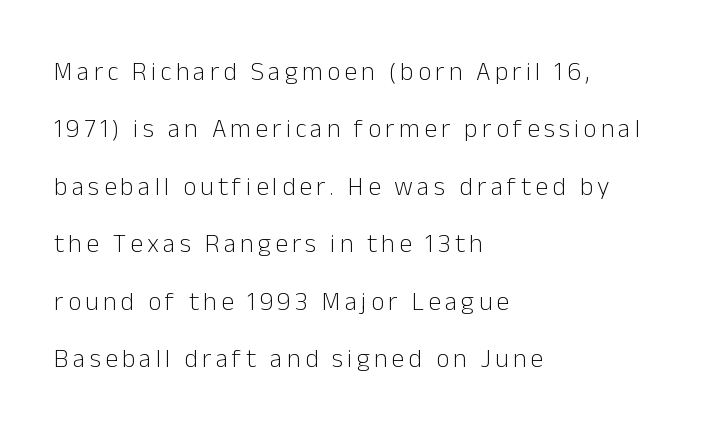
Q: Is the text bold? A: No.
Q: Is the text italic (slanted)? A: No, it is upright.
Q: Is the text underlined? A: No.
Q: How is the paragraph aligned? A: Left-aligned.
Q: Is the spacing between lines tight, normal or loose? A: Loose.
